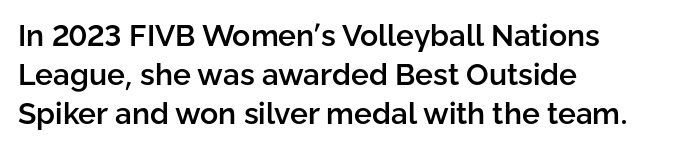
{"serif": "no", "italic": "no", "bold": "semi", "weight": "semibold", "width": "normal", "stroke_contrast": "low", "x_height": "medium", "monospaced": "no", "underline": "no", "align": "left", "line_spacing": "normal", "line_spacing_ratio": 1.3, "letter_spacing": "normal", "letter_spacing_em": 0.0, "glyph_px": 30}
